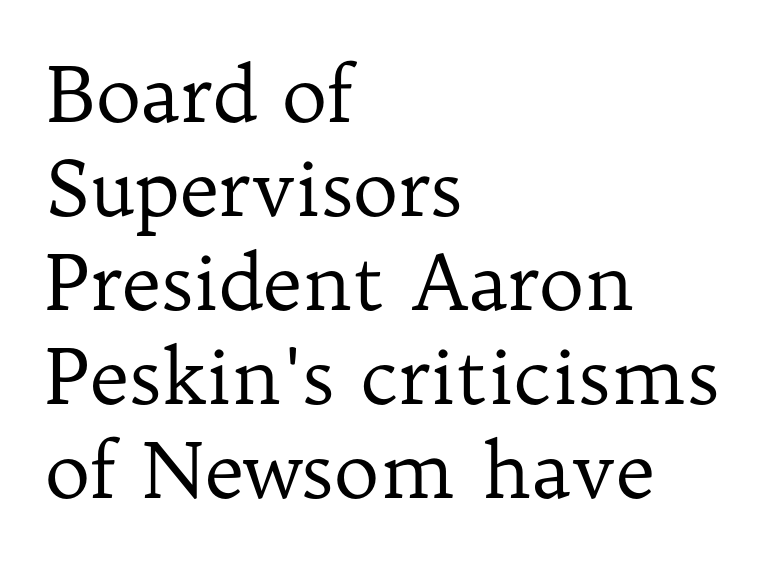
{"serif": "yes", "italic": "no", "bold": "no", "weight": "regular", "width": "normal", "stroke_contrast": "low", "x_height": "medium", "monospaced": "no", "underline": "no", "align": "left", "line_spacing_ratio": 1.22, "letter_spacing": "normal", "letter_spacing_em": 0.0, "glyph_px": 77}
